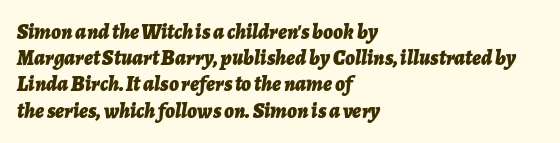
{"italic": "yes", "lean": "right", "slant_degrees": 7, "bold": "yes", "underline": "no", "align": "left", "line_spacing": "normal", "line_spacing_ratio": 1.25, "letter_spacing": "normal", "letter_spacing_em": 0.0, "glyph_px": 21}
